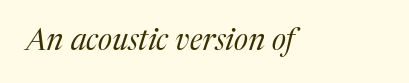
I'd call this a serif setting — the letters wear small feet. No heavy texture on the line: the type isn't bold. This is oblique type, the kind used for emphasis or titles. The zone under the glyphs is completely vacant.
